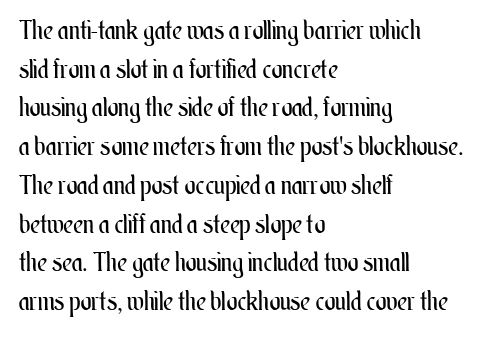
Q: Is the text bold? A: No.
Q: Is the text italic (slanted)? A: No, it is upright.
Q: Is the text underlined? A: No.
Q: How is the paragraph aligned? A: Left-aligned.
Q: Is the spacing between letters normal or unusually wide? A: Normal.
Q: Is the spacing between lines tight, normal or loose? A: Normal.
